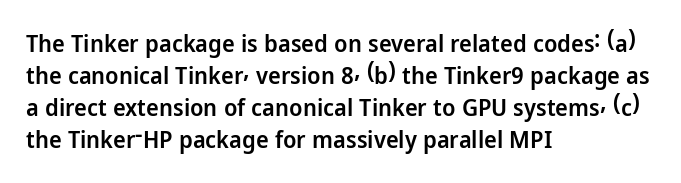
The image shows 24 px text type, upright; set left-aligned, normal line spacing (1.34x), normal letter spacing, not underlined.
